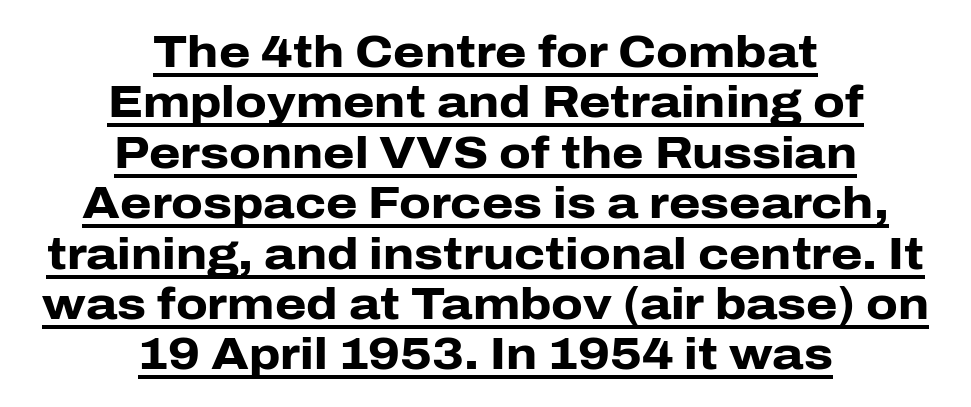
Varying glyph widths throughout — classic text-font behaviour. The axis of the letterforms is exactly vertical. Letterform terminals end flat and unadorned throughout the passage. Nobody touched the tracking dial on this one. This rendering features underlined lettering. The whitespace from short lines is split evenly between both sides.
